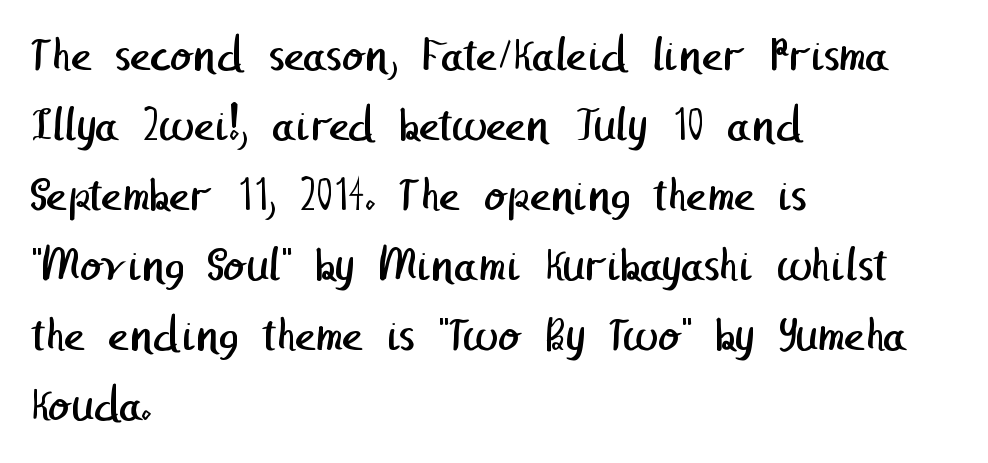
Q: Is the text bold? A: No.
Q: Is the typeface a serif or a sans-serif typeface? A: Sans-serif.
Q: Is the text underlined? A: No.
Q: How is the paragraph aligned? A: Left-aligned.
Q: Is the spacing between letters normal or unusually wide? A: Normal.
Q: Is the spacing between lines tight, normal or loose? A: Normal.
Q: Width (condensed, normal, or wide)? A: Normal.
Q: Stroke contrast? A: Low.
Q: x-height? A: Medium.
